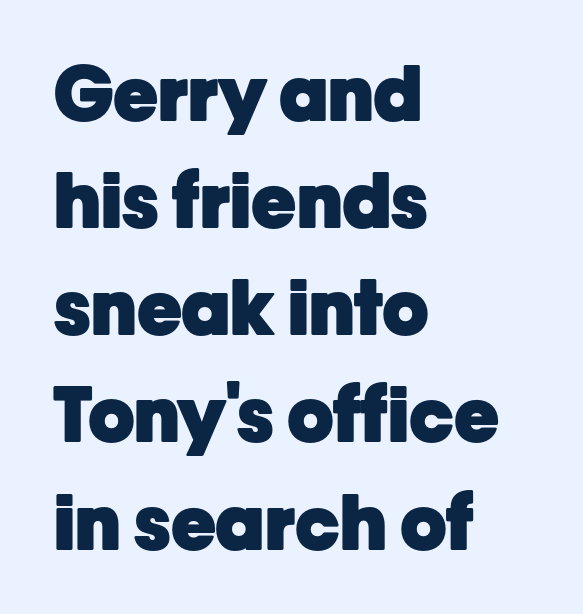
Q: Is the text bold? A: Yes.
Q: Is the text italic (slanted)? A: No, it is upright.
Q: Is the typeface a serif or a sans-serif typeface? A: Sans-serif.
Q: Is the text underlined? A: No.
Q: How is the paragraph aligned? A: Left-aligned.
Q: Is the spacing between letters normal or unusually wide? A: Normal.
Q: Is the spacing between lines tight, normal or loose? A: Normal.
Q: Width (condensed, normal, or wide)? A: Normal.
Q: Stroke contrast? A: Low.
Q: x-height? A: Medium.
Q: Monospaced? A: No.
